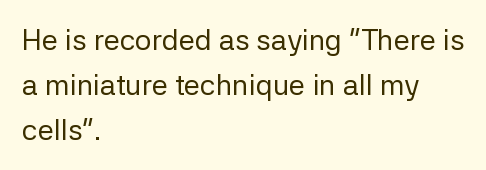
Q: Is the text bold? A: No.
Q: Is the text italic (slanted)? A: No, it is upright.
Q: Is the typeface a serif or a sans-serif typeface? A: Sans-serif.
Q: Is the text underlined? A: No.
Q: How is the paragraph aligned? A: Left-aligned.
Q: Is the spacing between letters normal or unusually wide? A: Normal.
Q: Is the spacing between lines tight, normal or loose? A: Normal.
Q: Width (condensed, normal, or wide)? A: Normal.
Q: Stroke contrast? A: Low.
Q: x-height? A: Medium.
Q: Monospaced? A: No.
